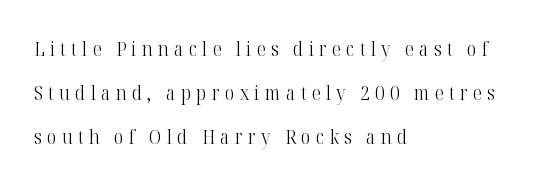
Q: Is the text bold? A: No.
Q: Is the text italic (slanted)? A: No, it is upright.
Q: Is the text underlined? A: No.
Q: How is the paragraph aligned? A: Left-aligned.
Q: Is the spacing between letters normal or unusually wide? A: Unusually wide.
Q: Is the spacing between lines tight, normal or loose? A: Loose.
